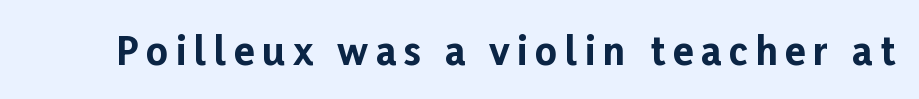
Q: Is the text bold? A: Yes.
Q: Is the text italic (slanted)? A: No, it is upright.
Q: Is the typeface a serif or a sans-serif typeface? A: Sans-serif.
Q: Is the text underlined? A: No.
Q: Is the spacing between letters normal or unusually wide? A: Unusually wide.
Q: Width (condensed, normal, or wide)? A: Normal.
Q: Stroke contrast? A: Low.
Q: x-height? A: Medium.
Q: Monospaced? A: No.
